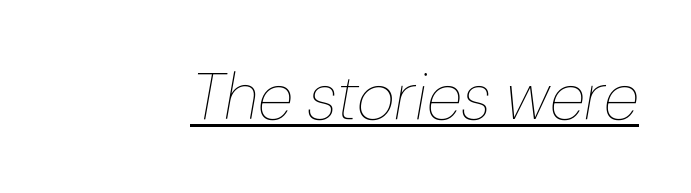
The image shows 66 px thin type, italic (leaning right); set normal letter spacing, underlined; low stroke contrast and a medium x-height.
